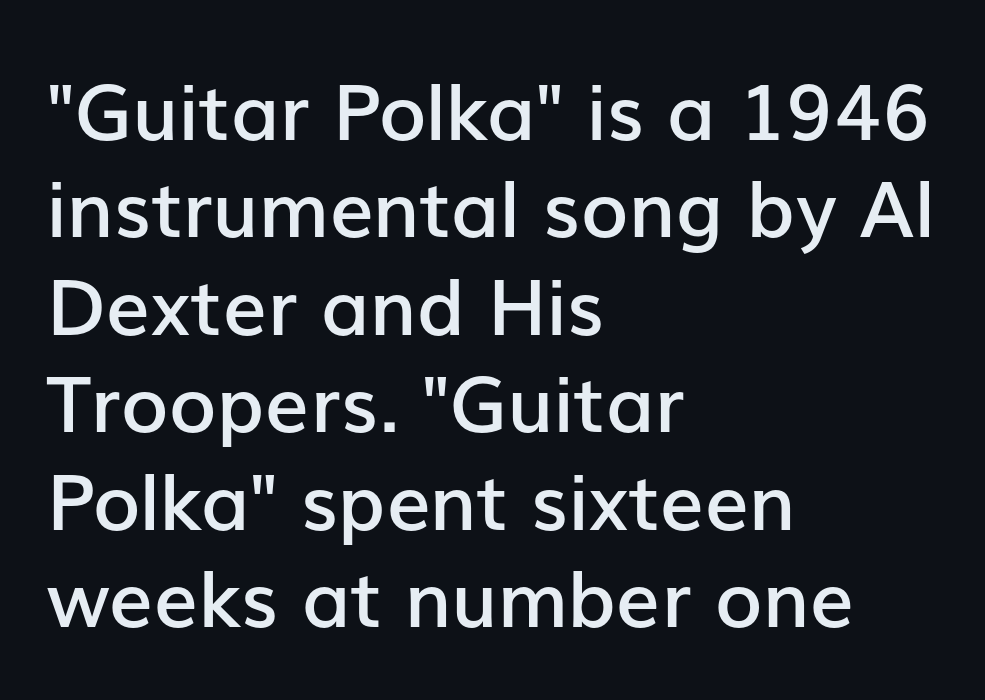
The image shows 78 px semibold sans-serif type, upright; set left-aligned, normal line spacing (1.25x), normal letter spacing, not underlined; low stroke contrast and a medium x-height.
